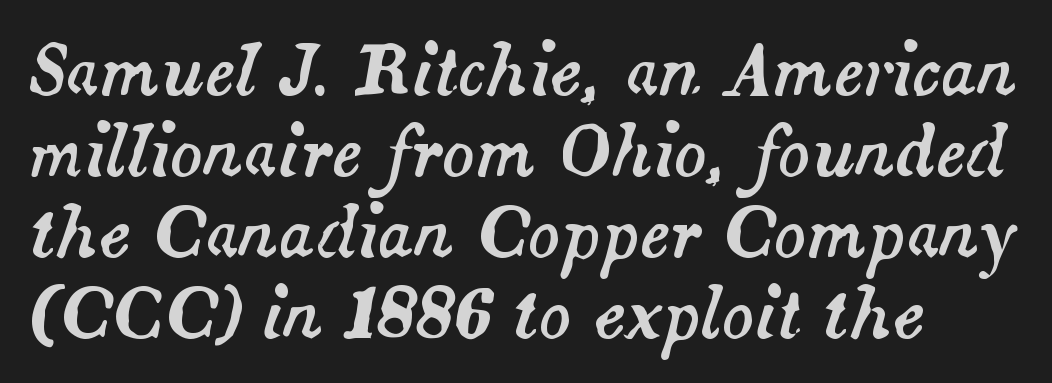
Glyph-to-glyph distance matches everyday printed text. No word sits above an underline. Characters are canted at an angle relative to the baseline's perpendicular. The passage shown is typed in a proportional face where columns would drift.
